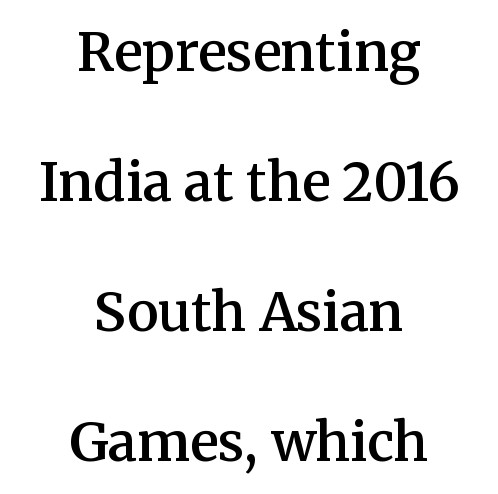
Q: Is the text bold? A: Semi-bold.
Q: Is the text italic (slanted)? A: No, it is upright.
Q: Is the typeface a serif or a sans-serif typeface? A: Serif.
Q: Is the text underlined? A: No.
Q: How is the paragraph aligned? A: Centered.
Q: Is the spacing between letters normal or unusually wide? A: Normal.
Q: Is the spacing between lines tight, normal or loose? A: Loose.
Q: Width (condensed, normal, or wide)? A: Normal.
Q: Stroke contrast? A: Medium.
Q: x-height? A: Medium.
Q: Monospaced? A: No.
